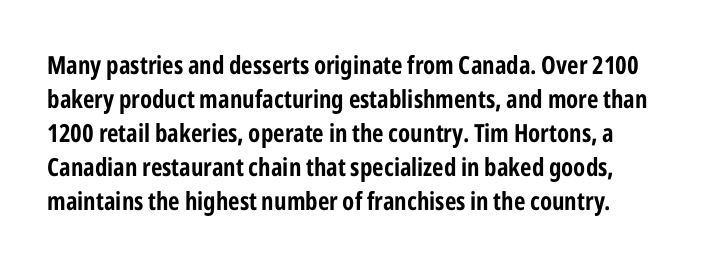
{"italic": "no", "underline": "no", "line_spacing": "normal", "line_spacing_ratio": 1.36, "letter_spacing": "normal", "letter_spacing_em": 0.0, "glyph_px": 25}
